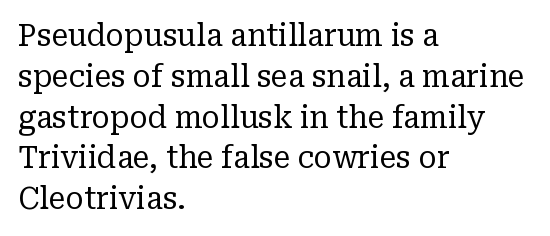
The image shows 30 px regular-weight serif type, upright; set left-aligned, normal line spacing (1.36x), normal letter spacing, not underlined; low stroke contrast and a medium x-height.
